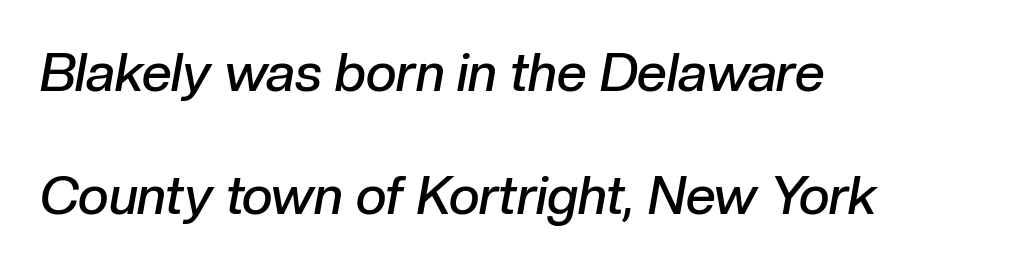
Q: Is the text bold? A: Semi-bold.
Q: Is the text italic (slanted)? A: Yes, it leans right by about 10 degrees.
Q: Is the text underlined? A: No.
Q: How is the paragraph aligned? A: Left-aligned.
Q: Is the spacing between letters normal or unusually wide? A: Normal.
Q: Is the spacing between lines tight, normal or loose? A: Loose.
Q: Width (condensed, normal, or wide)? A: Normal.
Q: Stroke contrast? A: Low.
Q: x-height? A: Medium.
Q: Monospaced? A: No.
